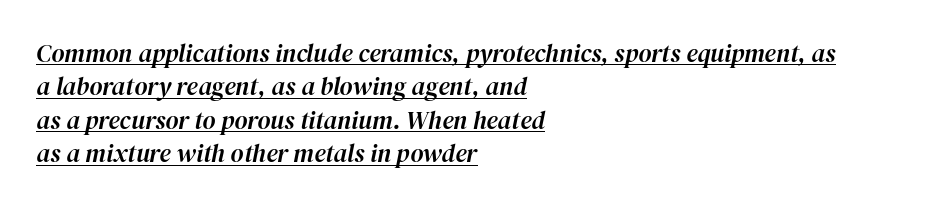
A baseline rule has been typeset under these characters. Words appear dense and cohesive because spacing is normal. Leading matches the norm, producing a regular column. The text carries the slant typical of an italic or oblique font.
